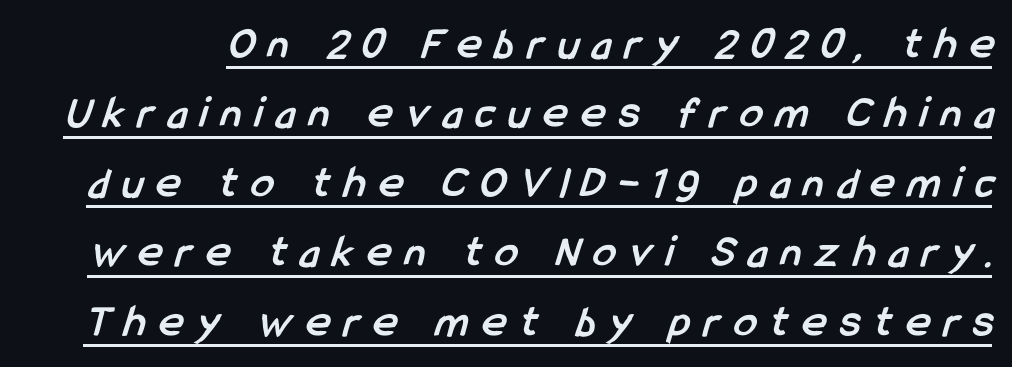
The image shows 46 px semibold, condensed sans-serif type; set normal line spacing (1.51x), unusually wide letter spacing (+0.3 em), underlined; low stroke contrast and a medium x-height.
